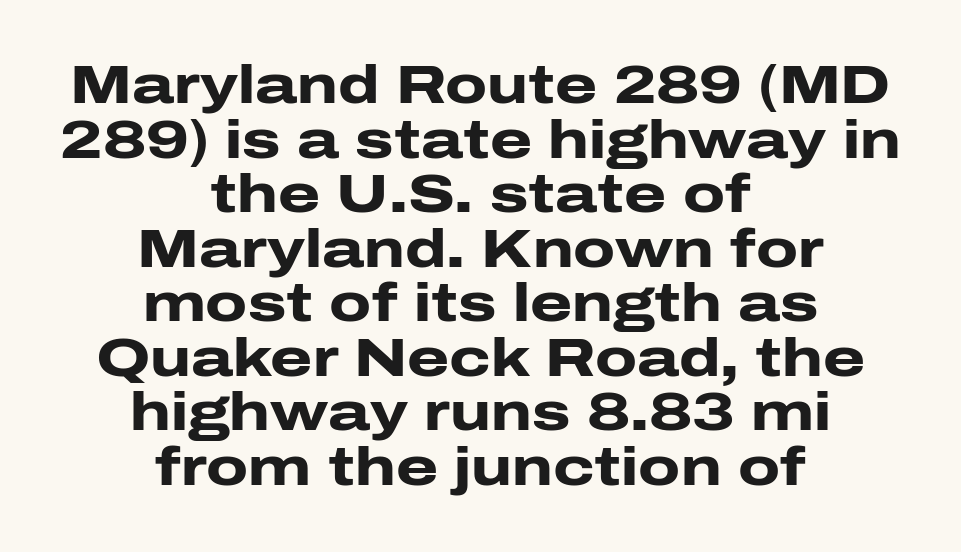
The image shows 54 px heavy, wide sans-serif type, upright; set centered, tight line spacing (1.01x), normal letter spacing, not underlined; low stroke contrast and a medium x-height.
